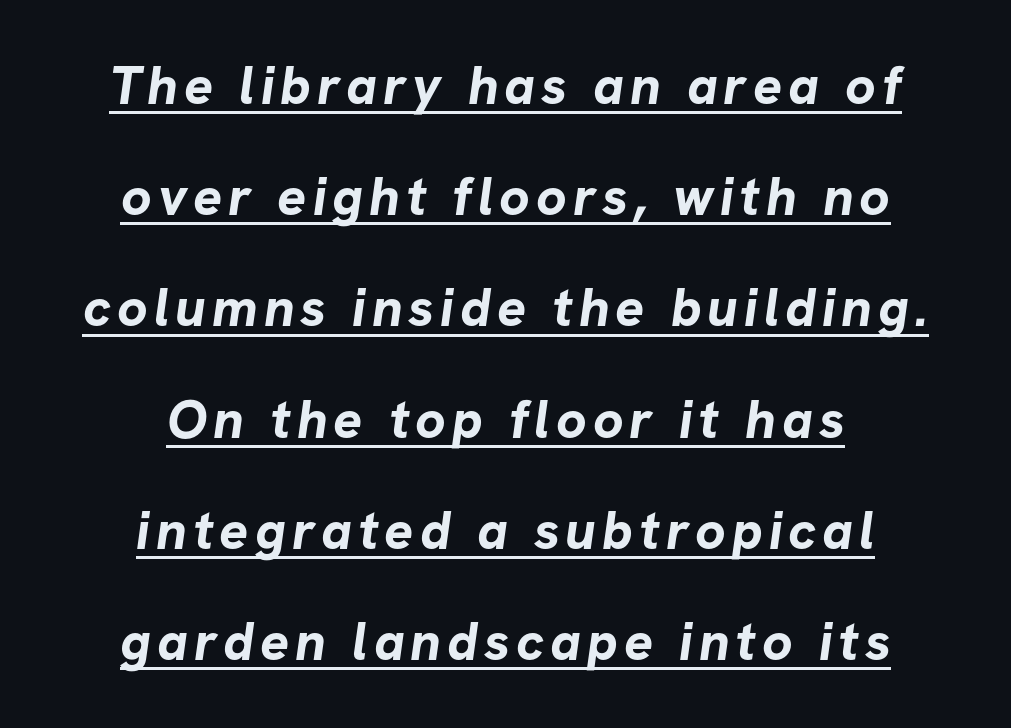
Q: Is the text bold? A: Yes.
Q: Is the typeface a serif or a sans-serif typeface? A: Sans-serif.
Q: Is the text underlined? A: Yes.
Q: How is the paragraph aligned? A: Centered.
Q: Is the spacing between lines tight, normal or loose? A: Loose.
Q: Width (condensed, normal, or wide)? A: Normal.
Q: Stroke contrast? A: Low.
Q: x-height? A: Medium.
Q: Monospaced? A: No.
